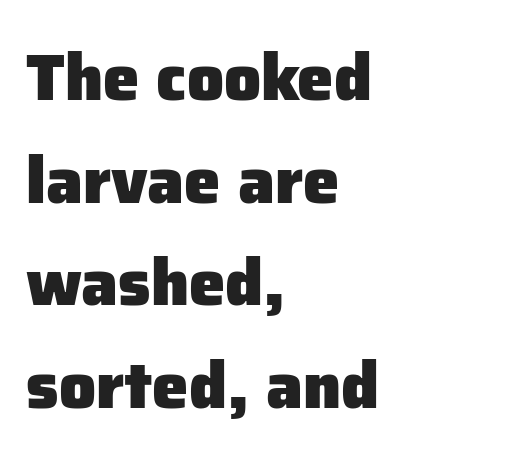
The image shows 65 px heavy sans-serif type, upright; set left-aligned, normal line spacing (1.58x), normal letter spacing, not underlined; low stroke contrast and a medium x-height.
